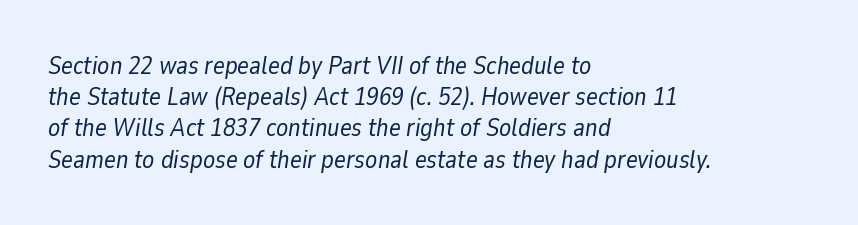
Q: Is the text bold? A: No.
Q: Is the text italic (slanted)? A: Yes, it leans right by about 9 degrees.
Q: Is the text underlined? A: No.
Q: How is the paragraph aligned? A: Left-aligned.
Q: Is the spacing between letters normal or unusually wide? A: Normal.
Q: Is the spacing between lines tight, normal or loose? A: Normal.
